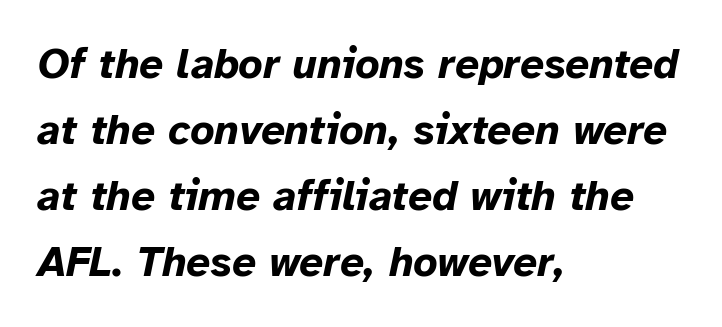
{"italic": "yes", "lean": "right", "slant_degrees": 12, "bold": "yes", "weight": "bold", "width": "normal", "stroke_contrast": "low", "x_height": "medium", "monospaced": "no", "underline": "no", "align": "left", "line_spacing": "normal", "line_spacing_ratio": 1.57, "letter_spacing": "normal", "letter_spacing_em": 0.0, "glyph_px": 42}
